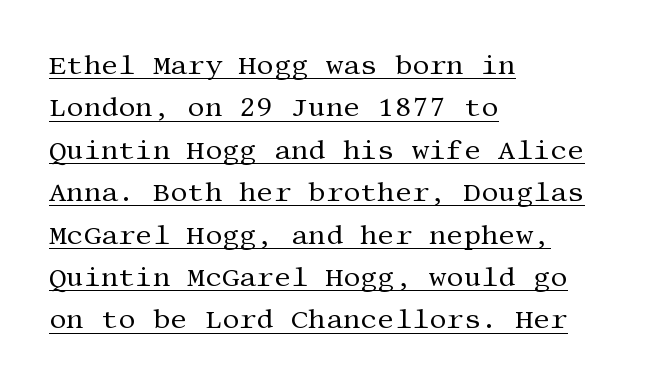
Short note: letters normally spaced. Vertical stems look standard width or narrower in stroke. Alignment: flush left. Every stem runs plumb, perpendicular to the baseline.
